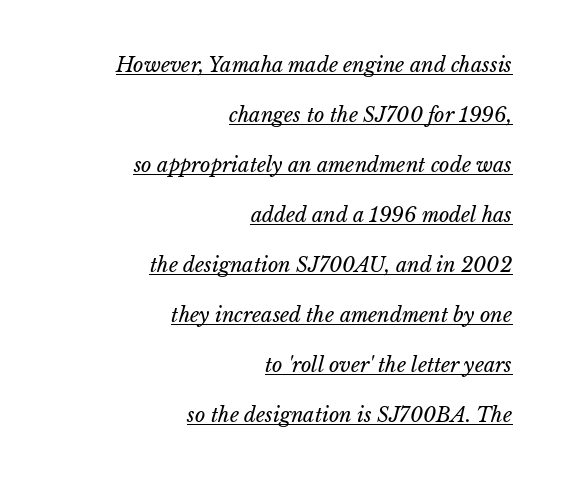
{"bold": "no", "underline": "yes", "align": "right", "line_spacing": "loose", "line_spacing_ratio": 2.5, "letter_spacing": "normal", "letter_spacing_em": 0.0, "glyph_px": 20}
